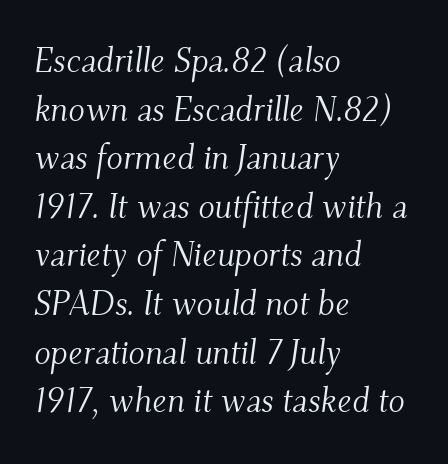
{"serif": "yes", "italic": "yes", "lean": "right", "slant_degrees": 9, "bold": "no", "weight": "light", "width": "normal", "stroke_contrast": "medium", "x_height": "small", "monospaced": "no", "underline": "no", "align": "left", "line_spacing": "normal", "line_spacing_ratio": 1.43, "letter_spacing": "normal", "letter_spacing_em": 0.0, "glyph_px": 34}
